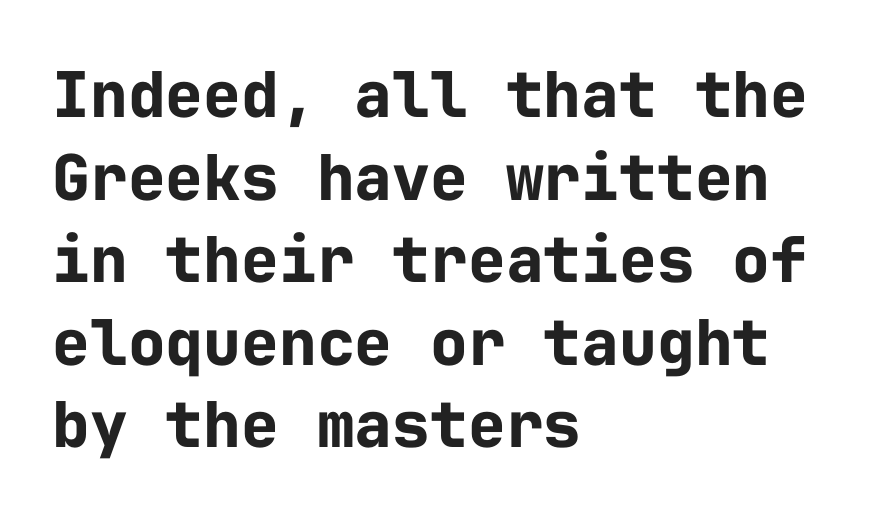
The image shows 63 px bold sans-serif type, upright, monospaced; set left-aligned, normal line spacing (1.31x), normal letter spacing, not underlined; low stroke contrast and a medium x-height.
